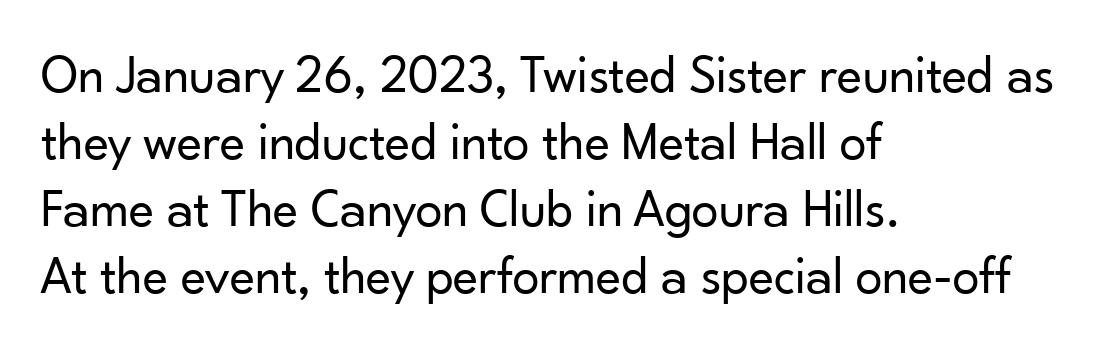
I'd call this a sans setting — the letters go barefoot. Left-aligned paragraph, ragged on the right. The letters look calm and open, with moderate or lighter stems. This sample uses an upright cut, with every glyph sitting square on the baseline. Descenders hang freely into open space. No extra tracking has been applied to these lines.
